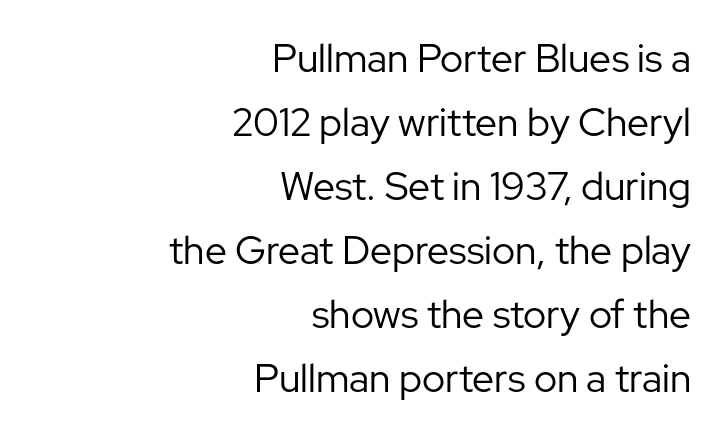
Q: Is the text bold? A: No.
Q: Is the text italic (slanted)? A: No, it is upright.
Q: Is the typeface a serif or a sans-serif typeface? A: Sans-serif.
Q: Is the text underlined? A: No.
Q: How is the paragraph aligned? A: Right-aligned.
Q: Is the spacing between letters normal or unusually wide? A: Normal.
Q: Is the spacing between lines tight, normal or loose? A: Normal.
Q: Width (condensed, normal, or wide)? A: Normal.
Q: Stroke contrast? A: Low.
Q: x-height? A: Medium.
Q: Monospaced? A: No.
